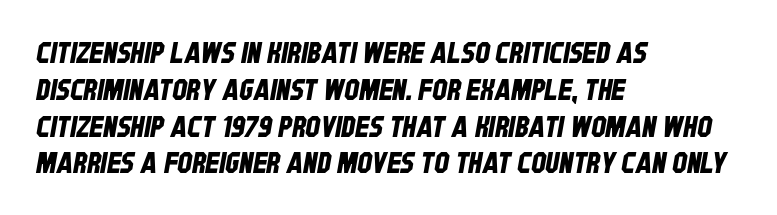
Q: Is the typeface a serif or a sans-serif typeface? A: Sans-serif.
Q: Is the text underlined? A: No.
Q: How is the paragraph aligned? A: Left-aligned.
Q: Is the spacing between letters normal or unusually wide? A: Normal.
Q: Is the spacing between lines tight, normal or loose? A: Normal.
Q: Width (condensed, normal, or wide)? A: Condensed.
Q: Stroke contrast? A: Low.
Q: x-height? A: Large.
Q: Monospaced? A: No.
